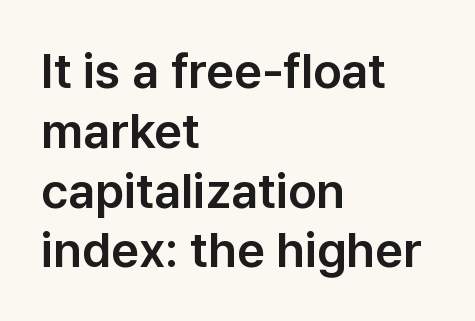
The face used here is proportionally spaced, like ordinary book or web type. Descenders hang freely into open space. In terms of letterspacing, this is plain default setting. The characters display no serif detailing; their extremities are plain.
